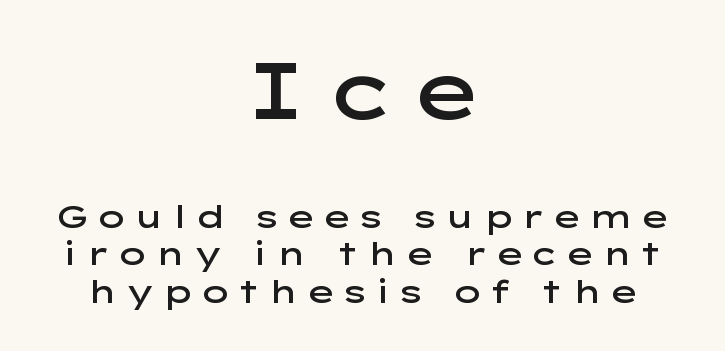
Q: Is the text bold? A: Semi-bold.
Q: Is the text italic (slanted)? A: No, it is upright.
Q: Is the typeface a serif or a sans-serif typeface? A: Sans-serif.
Q: Is the text underlined? A: No.
Q: How is the paragraph aligned? A: Centered.
Q: Which block of text is set in a larger size, the first (top) or the second (bottom)? A: The first (top) one.
Q: Width (condensed, normal, or wide)? A: Wide.
Q: Stroke contrast? A: Low.
Q: x-height? A: Medium.
Q: Monospaced? A: No.
